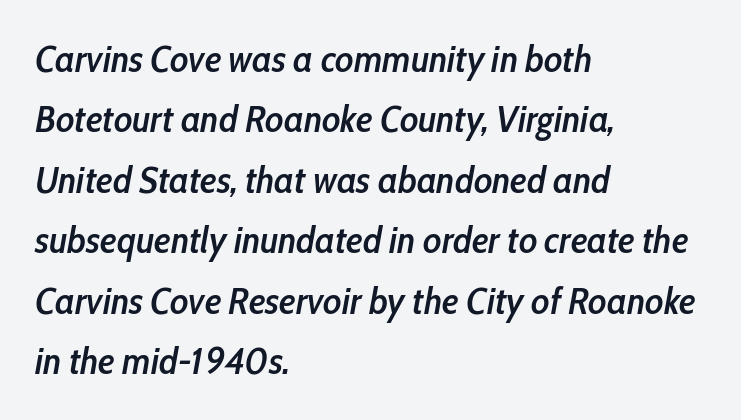
{"italic": "yes", "lean": "right", "slant_degrees": 10, "bold": "semi", "weight": "semibold", "width": "condensed", "stroke_contrast": "low", "x_height": "medium", "monospaced": "no", "underline": "no", "align": "left", "line_spacing": "normal", "line_spacing_ratio": 1.59, "letter_spacing": "normal", "letter_spacing_em": 0.0, "glyph_px": 38}
